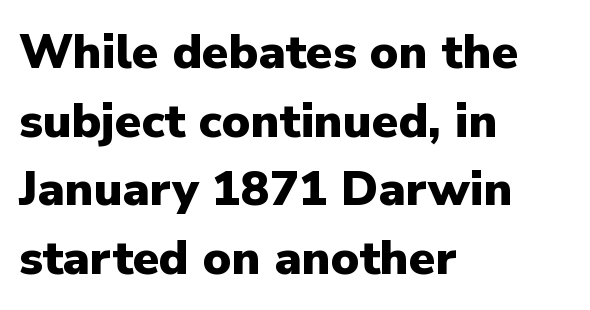
The image shows 48 px heavy sans-serif type, upright; set left-aligned, normal line spacing (1.43x), normal letter spacing, not underlined; low stroke contrast and a medium x-height.
